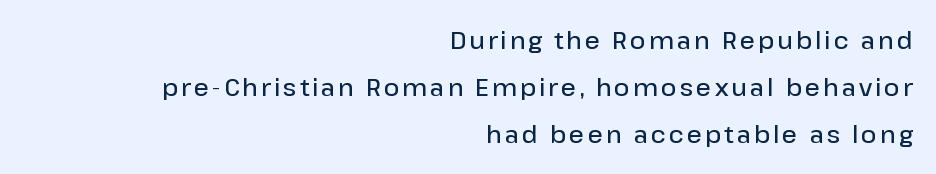
{"italic": "no", "bold": "semi", "underline": "no", "align": "right", "line_spacing": "loose", "line_spacing_ratio": 1.96, "glyph_px": 24}
